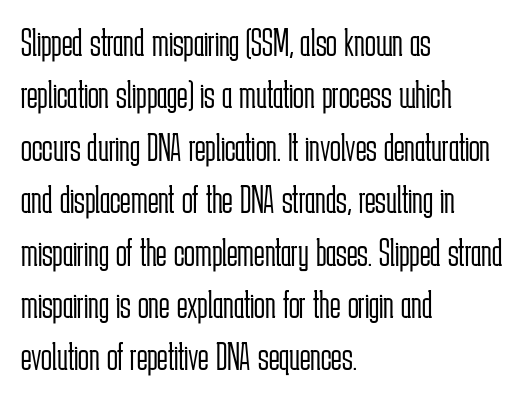
Q: Is the text bold? A: No.
Q: Is the text italic (slanted)? A: No, it is upright.
Q: Is the typeface a serif or a sans-serif typeface? A: Sans-serif.
Q: Is the text underlined? A: No.
Q: How is the paragraph aligned? A: Left-aligned.
Q: Is the spacing between letters normal or unusually wide? A: Normal.
Q: Is the spacing between lines tight, normal or loose? A: Normal.
Q: Width (condensed, normal, or wide)? A: Condensed.
Q: Stroke contrast? A: Low.
Q: x-height? A: Medium.
Q: Monospaced? A: No.
